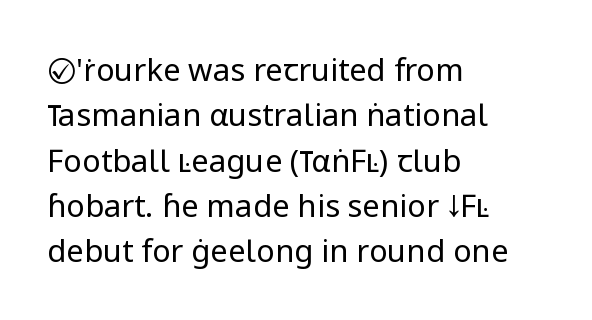
The image shows 31 px regular-weight sans-serif type, upright; set left-aligned, normal line spacing (1.46x), normal letter spacing, not underlined; low stroke contrast and a medium x-height.
